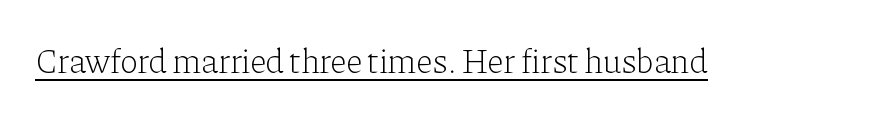
{"serif": "yes", "italic": "no", "bold": "no", "weight": "light", "width": "normal", "stroke_contrast": "low", "x_height": "medium", "monospaced": "no", "underline": "yes", "letter_spacing": "normal", "letter_spacing_em": 0.0, "glyph_px": 34}
